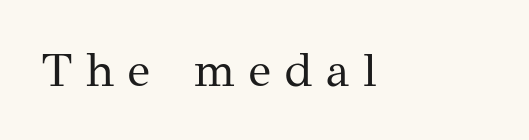
Caption: expanded tracking, letters set apart. This is not heavy type; no bold has been used. Varying glyph widths throughout — classic text-font behaviour. The letters carry serifs — small finishing strokes at the ends of their stems. Descenders hang freely into open space.
